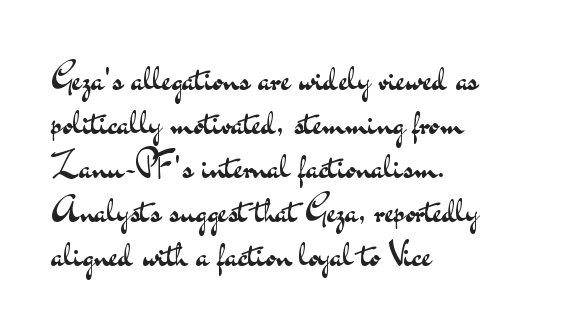
Q: Is the text bold? A: No.
Q: Is the text italic (slanted)? A: Yes.
Q: Is the typeface a serif or a sans-serif typeface? A: Sans-serif.
Q: Is the text underlined? A: No.
Q: How is the paragraph aligned? A: Left-aligned.
Q: Is the spacing between letters normal or unusually wide? A: Normal.
Q: Width (condensed, normal, or wide)? A: Wide.
Q: Stroke contrast? A: Medium.
Q: x-height? A: Small.
Q: Monospaced? A: No.
